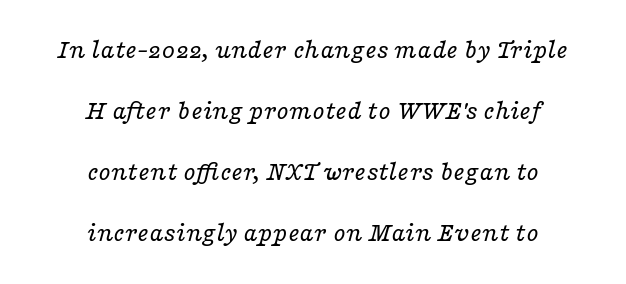
Vertical stems look standard width or narrower in stroke. Airy leading. Proportional: the letters do not fall into vertical columns. Standard letterfit; no display-style spreading of the glyphs. Does the type have serifs? Yes, each stem ends in a small foot. Plain, unruled lines of type.
